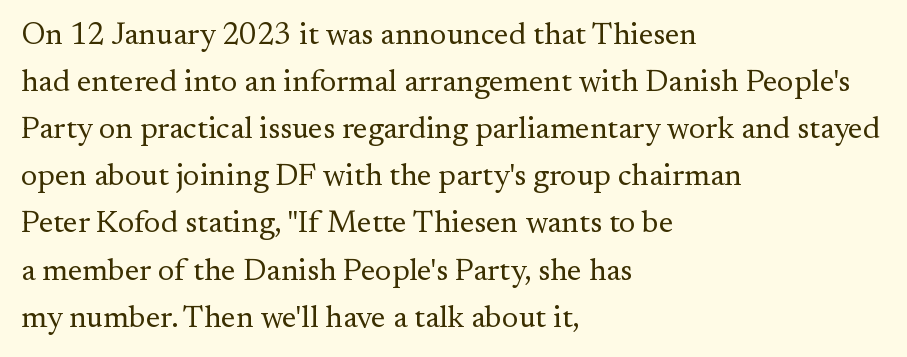
This rendering features lettering with no underline. Alignment: flush left. When letters stand straight like this, we call the style roman or upright. These lines are composed in type with serifs. Character widths vary here, with narrow letters taking less room than wide ones.
